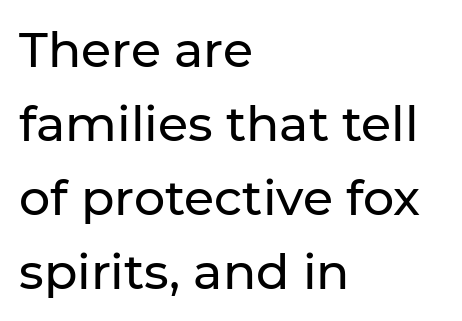
{"serif": "no", "italic": "no", "width": "normal", "stroke_contrast": "low", "x_height": "medium", "monospaced": "no", "underline": "no", "align": "left", "line_spacing": "normal", "line_spacing_ratio": 1.51, "letter_spacing": "normal", "letter_spacing_em": 0.0, "glyph_px": 49}
